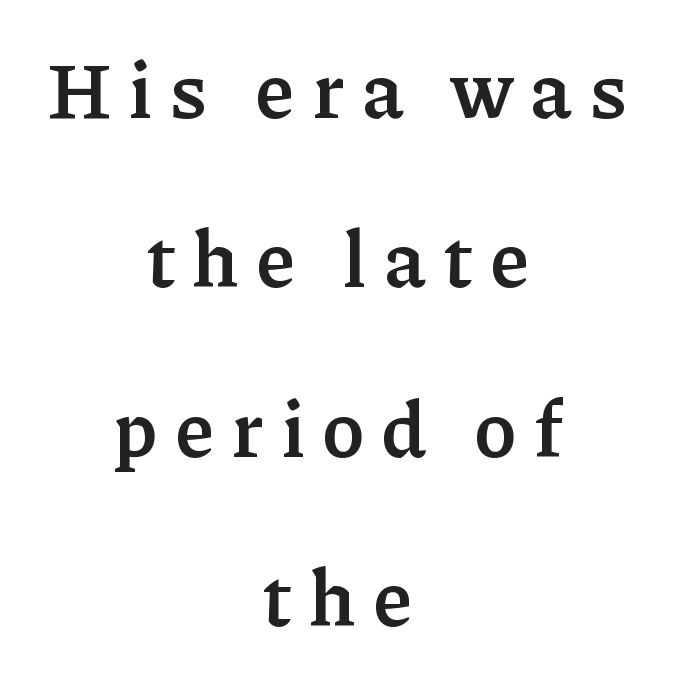
The space directly below the letters is spotless. Layout note: lines centered. Every stem runs plumb, perpendicular to the baseline. Spacing verdict: proportional, widths tailored to each character. Strong, thick strokes mark this as bold type. This block would shrink considerably if given ordinary leading; it's expanded now.
